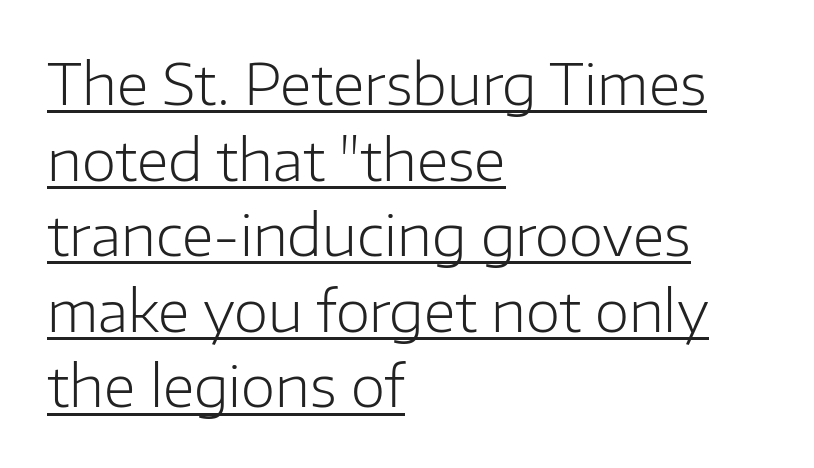
The image shows 56 px light sans-serif type, upright; set left-aligned, normal line spacing (1.35x), normal letter spacing, underlined; low stroke contrast and a medium x-height.
